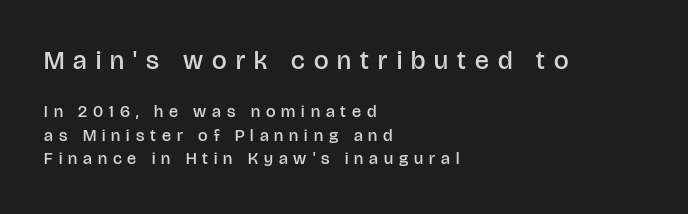
The space directly below the letters is spotless. Is the type bold? Partly — it's a semibold, heavier than regular but not fully bold. Baseline-to-baseline distance is the conventional proportion of letter height. Horizontal alignment here is leftward, the default for most running prose. Larger block? The one above; the one below is distinctly smaller.
